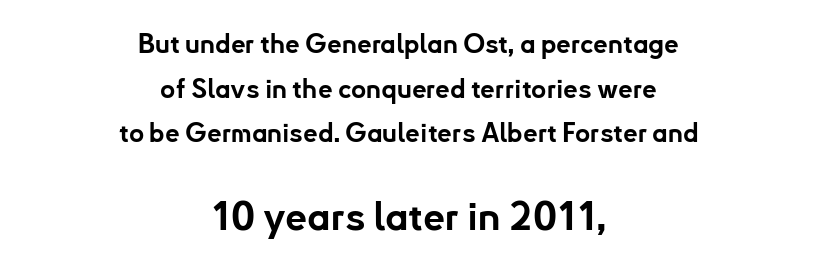
Q: Is the text bold? A: Yes.
Q: Is the text italic (slanted)? A: No, it is upright.
Q: Is the typeface a serif or a sans-serif typeface? A: Sans-serif.
Q: Is the text underlined? A: No.
Q: How is the paragraph aligned? A: Centered.
Q: Is the spacing between letters normal or unusually wide? A: Normal.
Q: Which block of text is set in a larger size, the first (top) or the second (bottom)? A: The second (bottom) one.
Q: Width (condensed, normal, or wide)? A: Normal.
Q: Stroke contrast? A: Low.
Q: x-height? A: Small.
Q: Monospaced? A: No.
